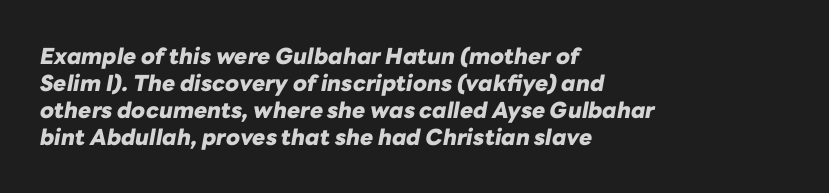
{"italic": "yes", "lean": "right", "slant_degrees": 10, "bold": "yes", "underline": "no", "align": "left", "line_spacing_ratio": 1.23, "letter_spacing": "normal", "letter_spacing_em": 0.0, "glyph_px": 22}
